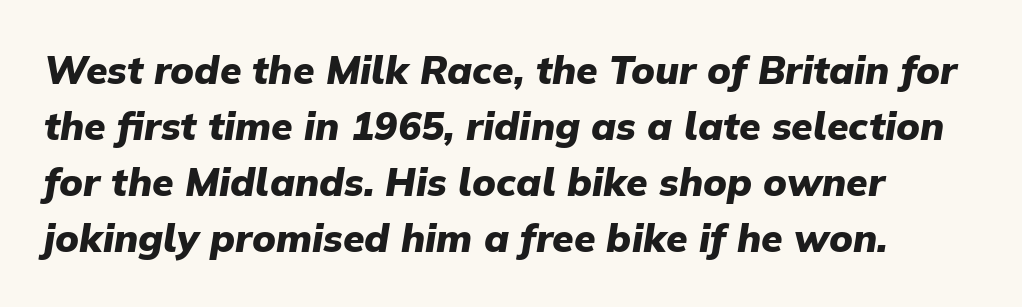
Here the designer chose a conventional face with non-uniform glyph widths. The passage shown has conventional tracking throughout. What weight is shown? A full bold with thick strokes. Lines of text with bare space underneath.
